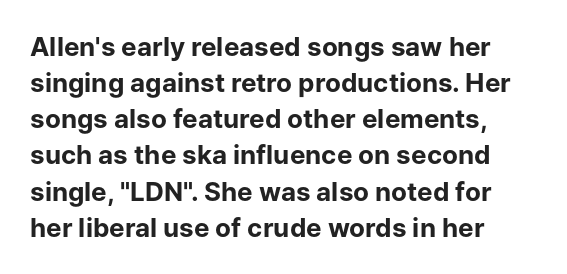
Q: Is the text bold? A: Yes.
Q: Is the text italic (slanted)? A: No, it is upright.
Q: Is the text underlined? A: No.
Q: How is the paragraph aligned? A: Left-aligned.
Q: Is the spacing between letters normal or unusually wide? A: Normal.
Q: Is the spacing between lines tight, normal or loose? A: Normal.
